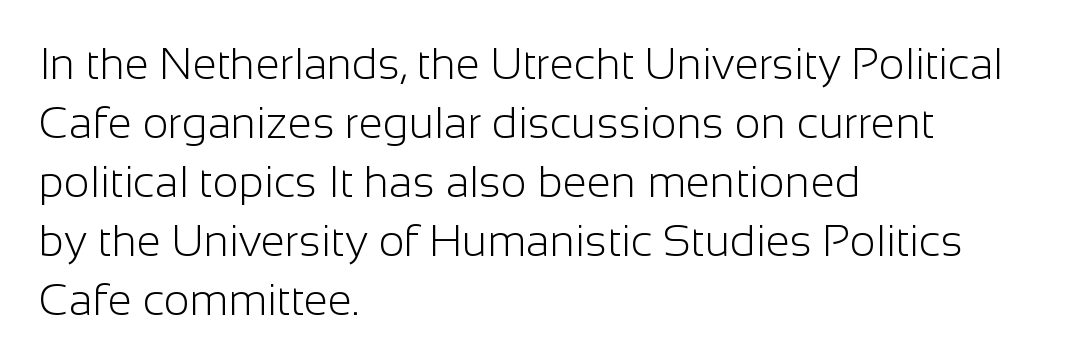
{"serif": "no", "italic": "no", "bold": "no", "weight": "light", "width": "normal", "stroke_contrast": "low", "x_height": "medium", "monospaced": "no", "underline": "no", "align": "left", "line_spacing": "normal", "line_spacing_ratio": 1.34, "letter_spacing": "normal", "letter_spacing_em": 0.0, "glyph_px": 44}
